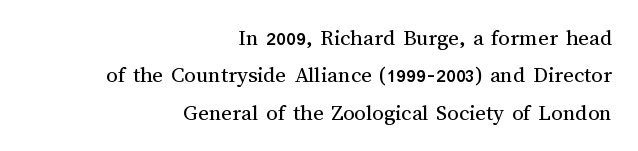
{"italic": "no", "bold": "no", "underline": "no", "align": "right", "line_spacing": "normal", "line_spacing_ratio": 1.63, "letter_spacing": "normal", "letter_spacing_em": 0.0, "glyph_px": 23}
